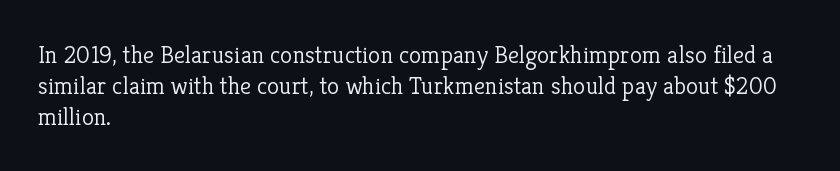
{"italic": "no", "bold": "no", "underline": "no", "align": "left", "line_spacing_ratio": 1.24, "letter_spacing": "normal", "letter_spacing_em": 0.0, "glyph_px": 25}
